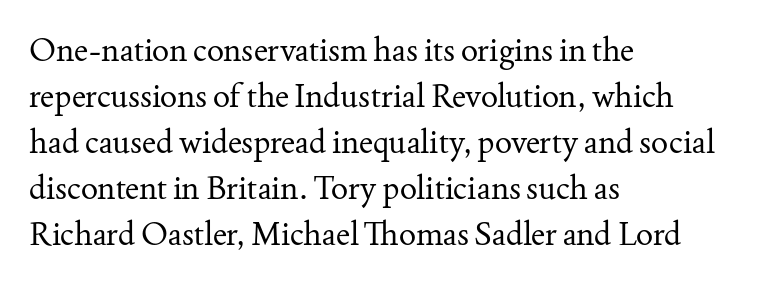
The image shows 32 px regular-weight serif type, upright; set left-aligned, normal line spacing (1.44x), normal letter spacing, not underlined; medium stroke contrast and a small x-height.
